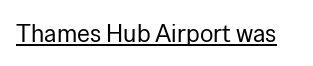
Q: Is the text bold? A: No.
Q: Is the text italic (slanted)? A: No, it is upright.
Q: Is the text underlined? A: Yes.
Q: Is the spacing between letters normal or unusually wide? A: Normal.
